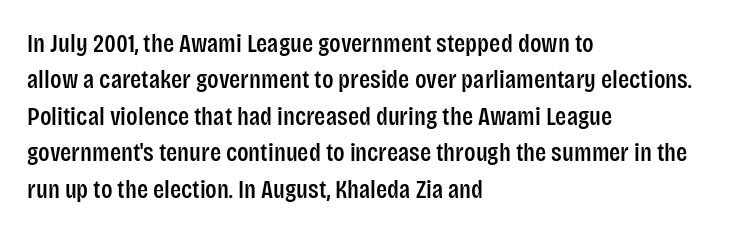
Q: Is the text italic (slanted)? A: No, it is upright.
Q: Is the text underlined? A: No.
Q: How is the paragraph aligned? A: Left-aligned.
Q: Is the spacing between letters normal or unusually wide? A: Normal.
Q: Is the spacing between lines tight, normal or loose? A: Normal.
